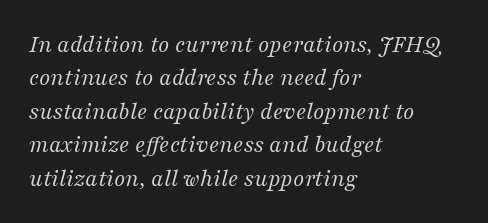
How would I describe the line gaps? Plain and ordinary. This is not heavy type; no bold has been used. The whole block is typeset with a tilt. The glyphs are unaccompanied by any horizontal stroke below them. The compositor pushed each line to the left boundary. The face used here is rendered with its standard letterfit.
